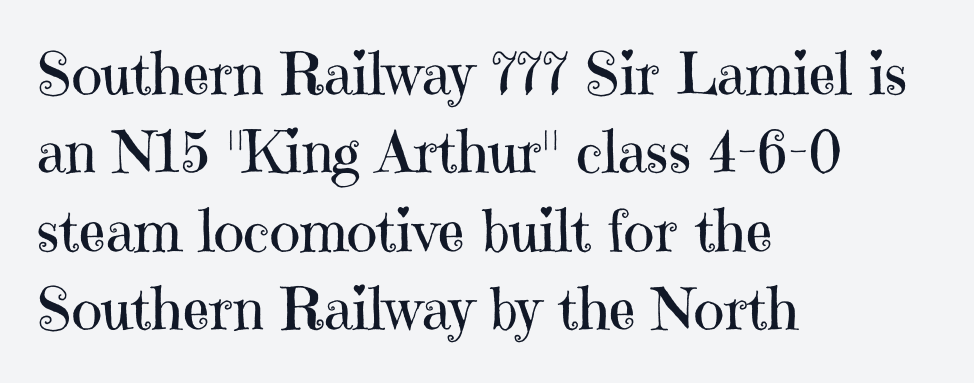
Here the designer chose a conventional face with non-uniform glyph widths. If you drew a ruler down the left edge, every line would touch it. Descenders are the only things crossing below the line. Each word holds together tightly as a unit, with standard inter-letter gaps.
